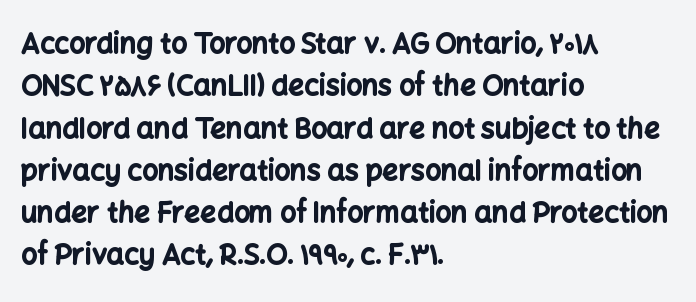
{"serif": "no", "italic": "no", "bold": "yes", "weight": "bold", "width": "normal", "stroke_contrast": "low", "x_height": "medium", "monospaced": "no", "underline": "no", "align": "left", "line_spacing": "normal", "line_spacing_ratio": 1.51, "letter_spacing": "normal", "letter_spacing_em": 0.0, "glyph_px": 28}
